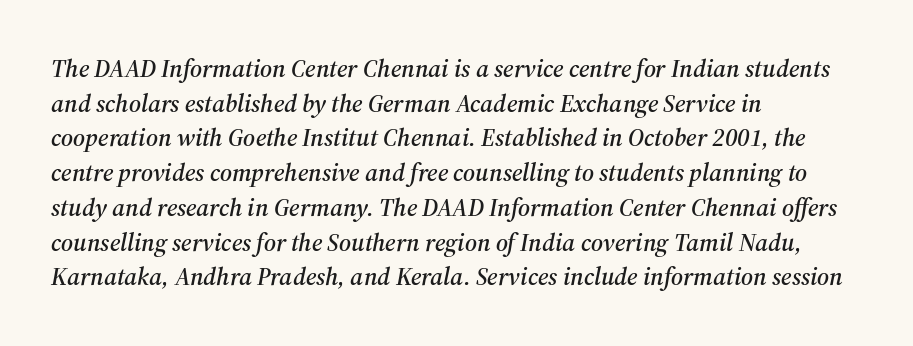
Q: Is the text italic (slanted)? A: Yes, it leans right by about 12 degrees.
Q: Is the text underlined? A: No.
Q: How is the paragraph aligned? A: Left-aligned.
Q: Is the spacing between letters normal or unusually wide? A: Normal.
Q: Is the spacing between lines tight, normal or loose? A: Normal.
